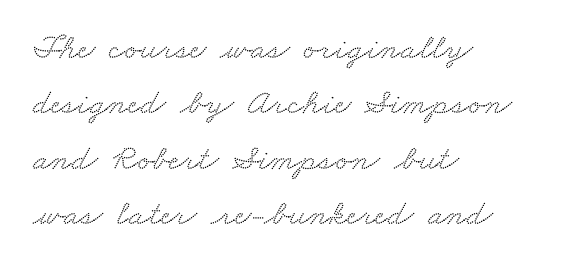
Here the glyphs are tracked normally, forming tight word shapes. Quick note: underline off. Here the designer chose a conventional face with non-uniform glyph widths. A typesetter would call this leading conventional body-copy spacing.
